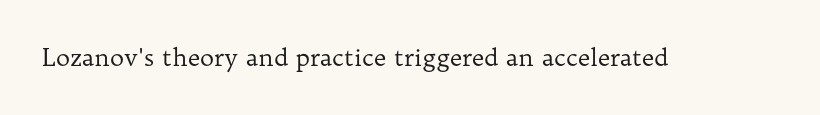
Only glyphs here, with clear space below each row. Notice how the stems are strictly vertical — no italics here. Between one letter and the next there's only the usual sliver of space. Is this a heavy cut? Hardly; it is regular or lighter.
